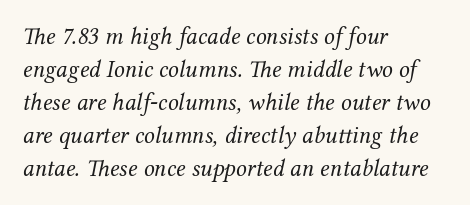
{"italic": "yes", "lean": "right", "slant_degrees": 12, "bold": "no", "underline": "no", "align": "left", "line_spacing": "normal", "line_spacing_ratio": 1.38, "letter_spacing": "normal", "letter_spacing_em": 0.0, "glyph_px": 24}
